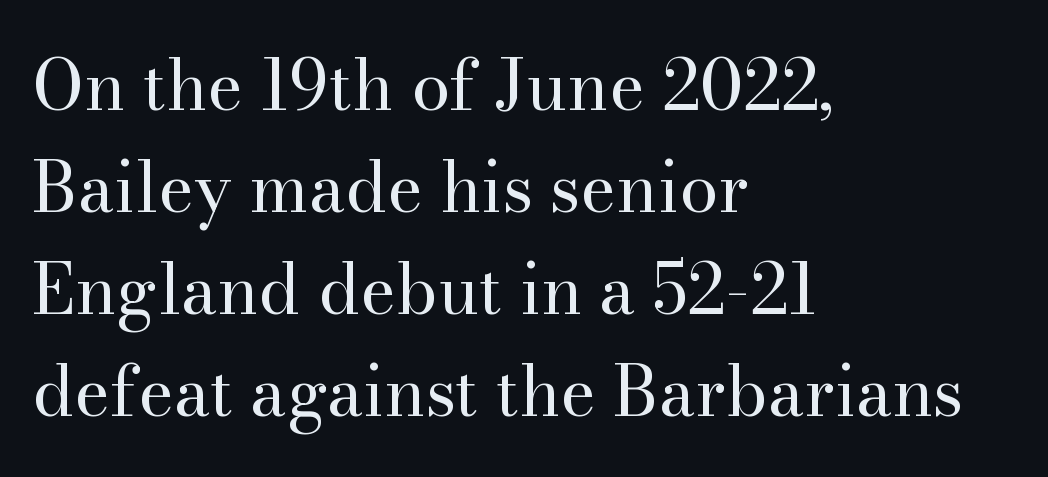
The image shows 69 px regular-weight serif type, upright; set left-aligned, normal line spacing (1.48x), normal letter spacing, not underlined; high stroke contrast and a small x-height.
